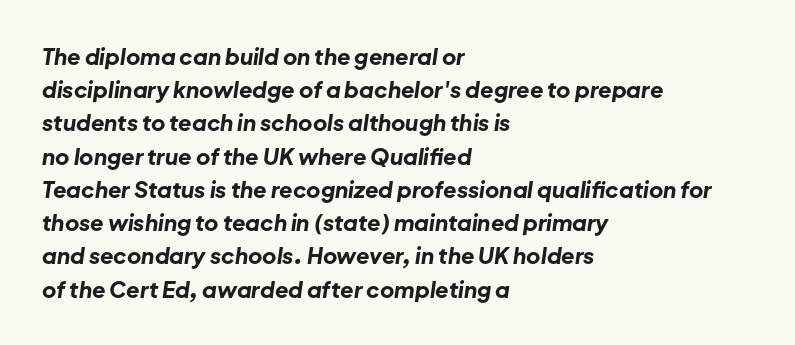
Notice how thick the strokes are: this is what a full bold looks like. Rows of type keep a routine distance in the vertical direction. The rendering anchors every line to the left-hand side. Unmarked baselines from the first word to the last. Emphasis-style slanted type is in use. Standard letterfit; no display-style spreading of the glyphs.
